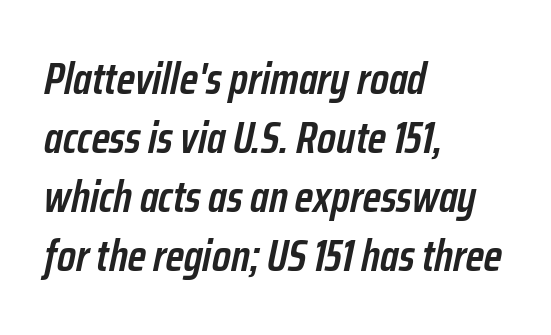
Q: Is the text bold? A: Semi-bold.
Q: Is the text italic (slanted)? A: Yes, it leans right by about 12 degrees.
Q: Is the text underlined? A: No.
Q: How is the paragraph aligned? A: Left-aligned.
Q: Is the spacing between letters normal or unusually wide? A: Normal.
Q: Is the spacing between lines tight, normal or loose? A: Normal.
Q: Width (condensed, normal, or wide)? A: Condensed.
Q: Stroke contrast? A: Low.
Q: x-height? A: Medium.
Q: Monospaced? A: No.
